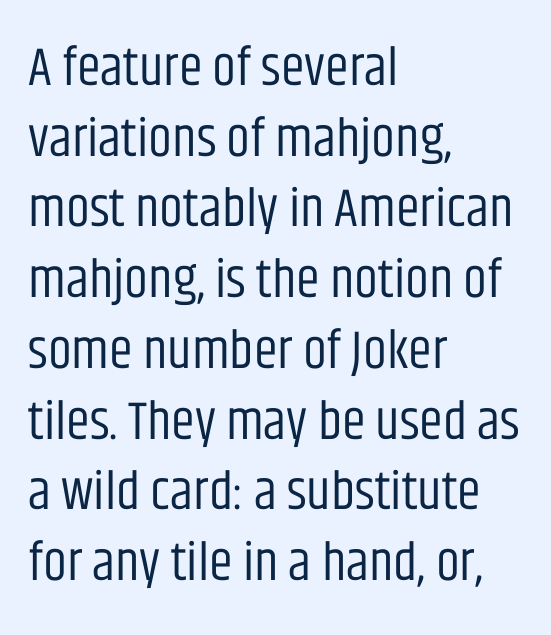
{"serif": "no", "italic": "no", "bold": "no", "weight": "regular", "width": "condensed", "stroke_contrast": "low", "x_height": "large", "monospaced": "no", "underline": "no", "align": "left", "line_spacing": "normal", "line_spacing_ratio": 1.31, "letter_spacing": "normal", "letter_spacing_em": 0.0, "glyph_px": 54}
